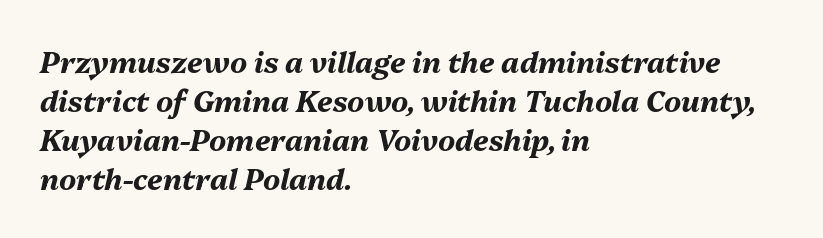
Q: Is the text bold? A: Yes.
Q: Is the text italic (slanted)? A: Yes, it leans right by about 13 degrees.
Q: Is the text underlined? A: No.
Q: How is the paragraph aligned? A: Left-aligned.
Q: Is the spacing between letters normal or unusually wide? A: Normal.
Q: Is the spacing between lines tight, normal or loose? A: Normal.
Q: Width (condensed, normal, or wide)? A: Normal.
Q: Stroke contrast? A: Medium.
Q: x-height? A: Medium.
Q: Monospaced? A: No.
